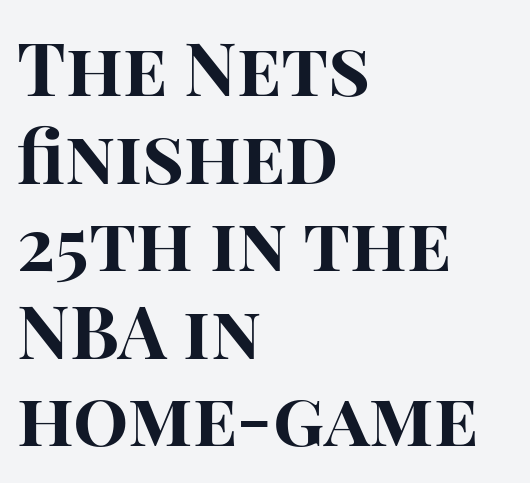
No extra tracking has been applied to these lines. Here the designer chose a conventional face with non-uniform glyph widths. The passage shown is emphatically bold. Clear beneath every line of the passage. The text was rendered using a sans face with plain stroke endings.
